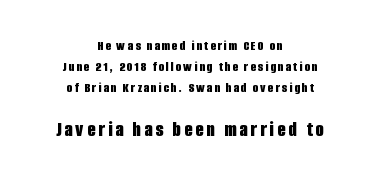
{"italic": "no", "bold": "yes", "underline": "no", "align": "center", "line_spacing": "normal", "line_spacing_ratio": 1.51, "larger_block": "second", "size_ratio": 1.5, "glyph_px": 21}
